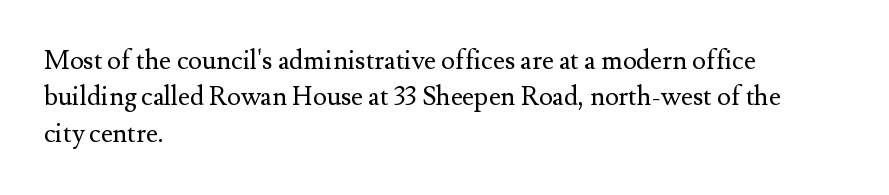
Short and long lines alike share a common starting point at left. The typeface has the unassuming heft of standard copy or less. Is the letter spacing exaggerated? No — it looks like the ordinary default. Has an underline been added? It has not. Posture: vertical.
